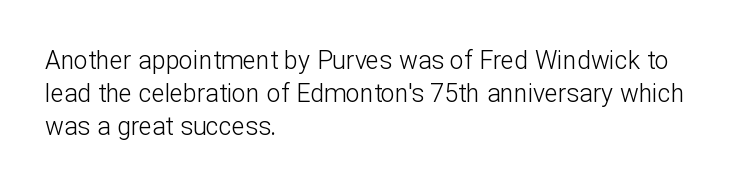
The setting favours the left margin, as ordinary paragraphs usually do. The letters stand upright; this is a roman face. Does the leading feel generous? No, just average. The passage shown has conventional tracking throughout. Each stroke keeps to a modest, everyday thickness or less.
